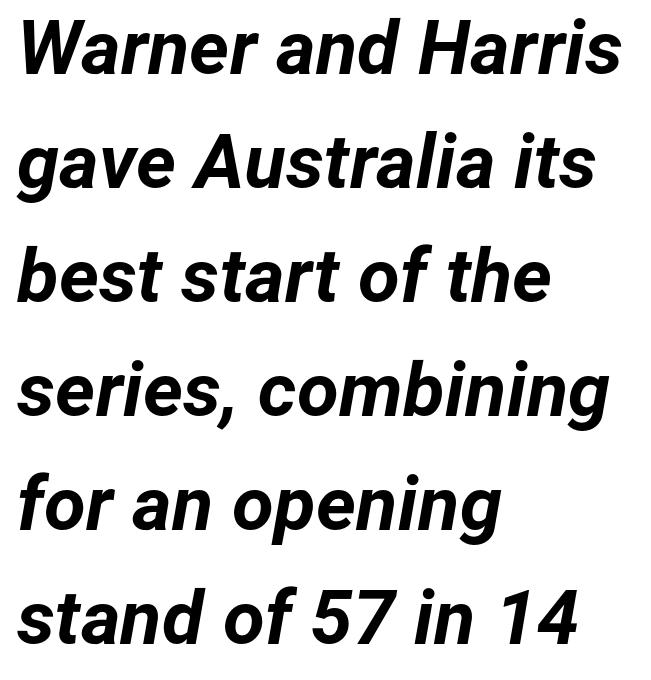
{"italic": "yes", "lean": "right", "slant_degrees": 12, "bold": "yes", "weight": "bold", "width": "normal", "stroke_contrast": "low", "x_height": "medium", "monospaced": "no", "underline": "no", "align": "left", "line_spacing": "normal", "line_spacing_ratio": 1.5, "letter_spacing": "normal", "letter_spacing_em": 0.0, "glyph_px": 76}
